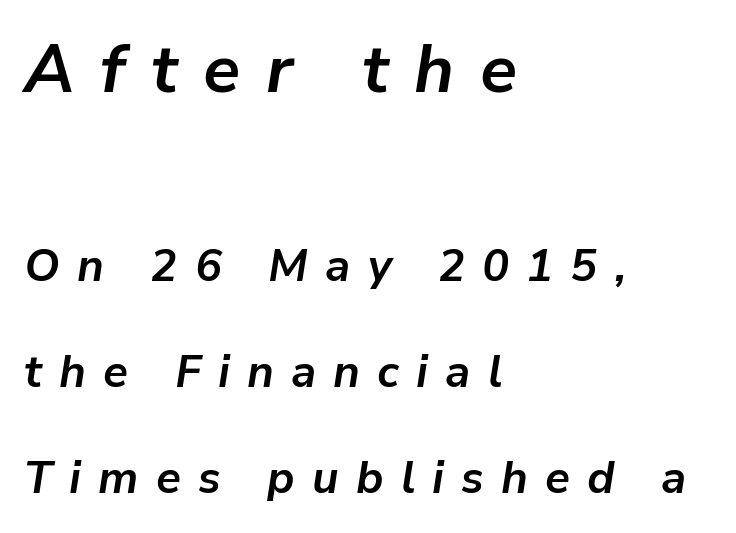
The image shows 67 px bold type, italic (leaning right); set left-aligned, loose line spacing (2.35x), unusually wide letter spacing (+0.38 em), not underlined; the first (top) block is 1.49x larger; low stroke contrast and a medium x-height.
